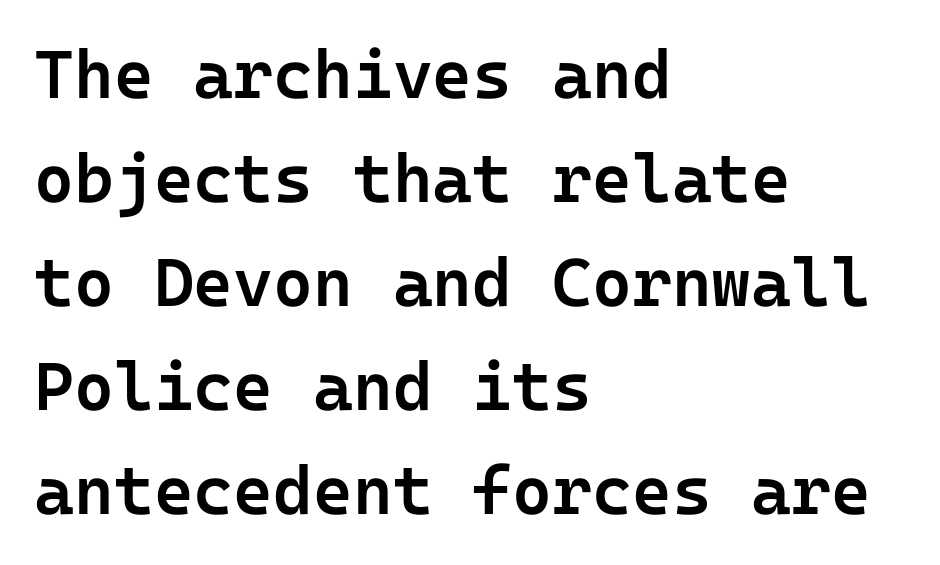
The image shows 68 px semibold sans-serif type, upright; set left-aligned, normal line spacing (1.53x), normal letter spacing, not underlined; low stroke contrast and a medium x-height.
